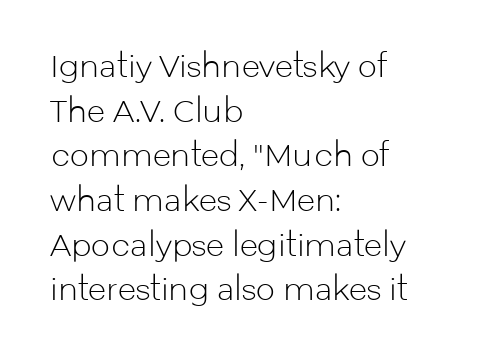
{"serif": "no", "italic": "no", "bold": "no", "weight": "light", "width": "normal", "stroke_contrast": "low", "x_height": "medium", "monospaced": "no", "underline": "no", "align": "left", "line_spacing": "normal", "line_spacing_ratio": 1.49, "letter_spacing": "normal", "letter_spacing_em": 0.0, "glyph_px": 30}
